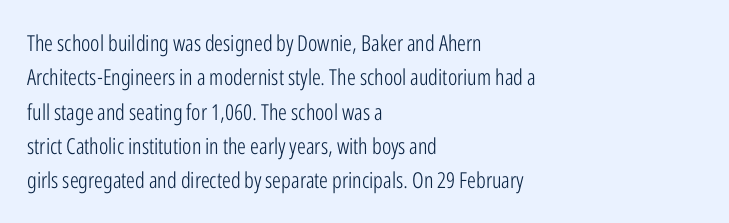
The specimen reads as upright at a glance. Is the stroke heavy? The answer is a plain regular-or-lighter. Clear beneath every line of the passage. Notice how descenders clear the ascenders below comfortably — that's standard leading.
